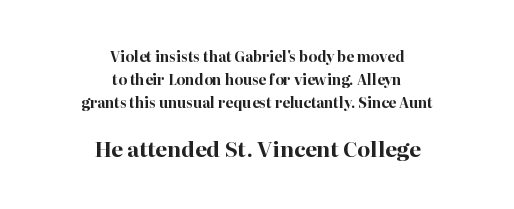
{"italic": "no", "bold": "yes", "underline": "no", "align": "center", "line_spacing": "normal", "line_spacing_ratio": 1.66, "letter_spacing": "normal", "letter_spacing_em": 0.0, "larger_block": "second", "size_ratio": 1.5, "glyph_px": 21}
